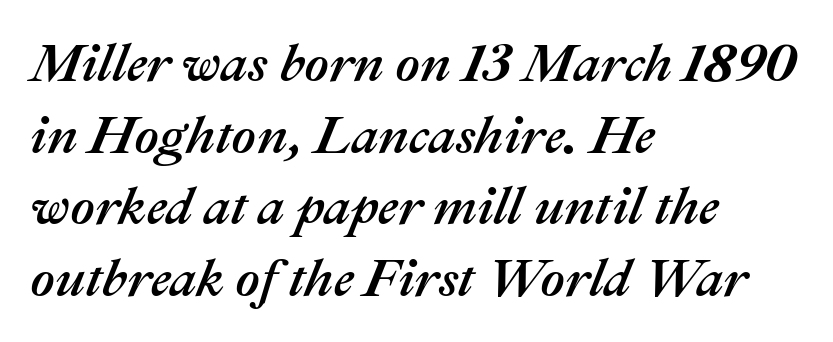
The image shows 53 px text type, italic (leaning right); set left-aligned, normal line spacing (1.35x), normal letter spacing, not underlined; medium stroke contrast and a medium x-height.
